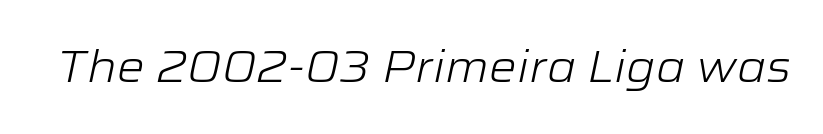
Q: Is the text bold? A: No.
Q: Is the text italic (slanted)? A: Yes, it leans right by about 12 degrees.
Q: Is the text underlined? A: No.
Q: Is the spacing between letters normal or unusually wide? A: Normal.
Q: Width (condensed, normal, or wide)? A: Wide.
Q: Stroke contrast? A: Low.
Q: x-height? A: Medium.
Q: Monospaced? A: No.
